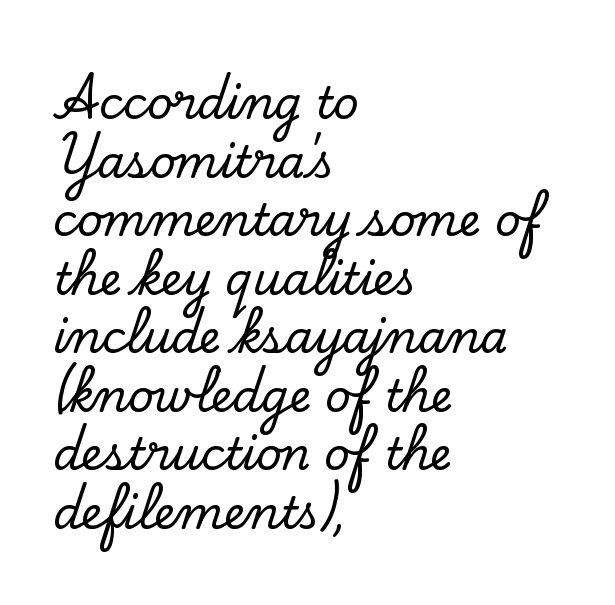
The image shows 44 px serif type; set left-aligned, normal line spacing (1.33x), normal letter spacing, not underlined; low stroke contrast and a small x-height.
